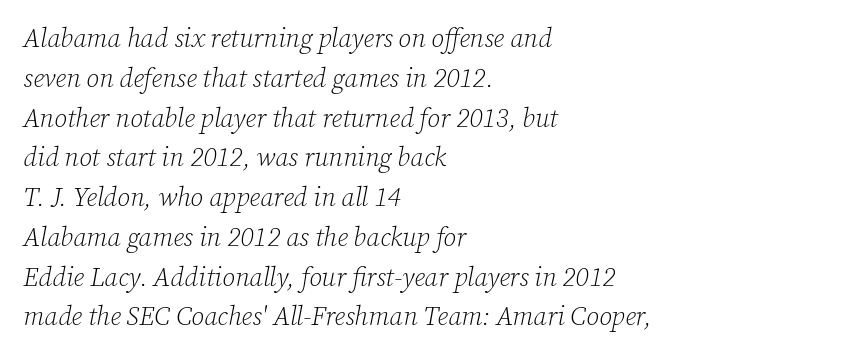
{"italic": "yes", "lean": "right", "slant_degrees": 12, "bold": "no", "underline": "no", "align": "left", "line_spacing": "normal", "line_spacing_ratio": 1.53, "letter_spacing": "normal", "letter_spacing_em": 0.0, "glyph_px": 26}
